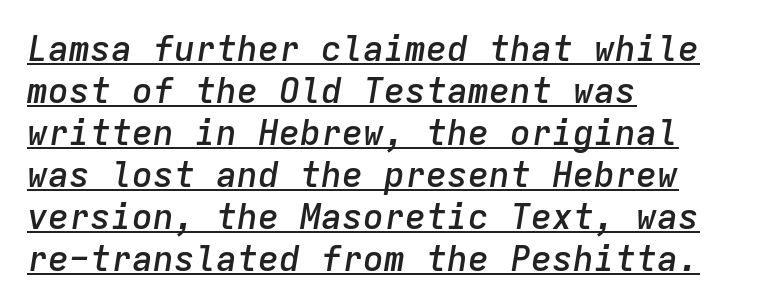
{"italic": "yes", "lean": "right", "slant_degrees": 9, "bold": "semi", "weight": "semibold", "width": "normal", "stroke_contrast": "low", "x_height": "medium", "monospaced": "yes", "underline": "yes", "align": "left", "line_spacing_ratio": 1.2, "letter_spacing": "normal", "letter_spacing_em": 0.0, "glyph_px": 35}
